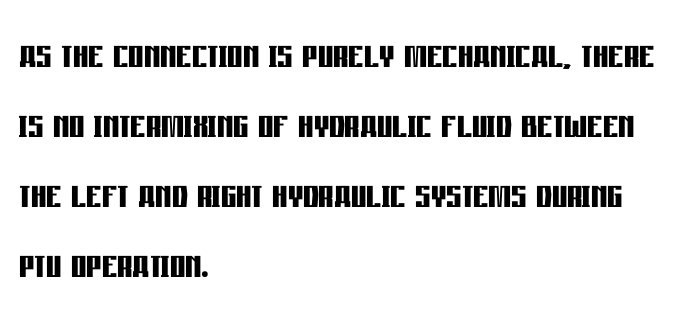
This rendering features lettering with no underline. Typographically, this falls in the sans-serif category. The paragraph has a hard left edge and a soft right edge. Note the varied advance widths — an 'i' is clearly narrower than an 'm'. Ordinary non-slanted type is in use. The gaps between neighbouring characters are ordinary and unremarkable.
